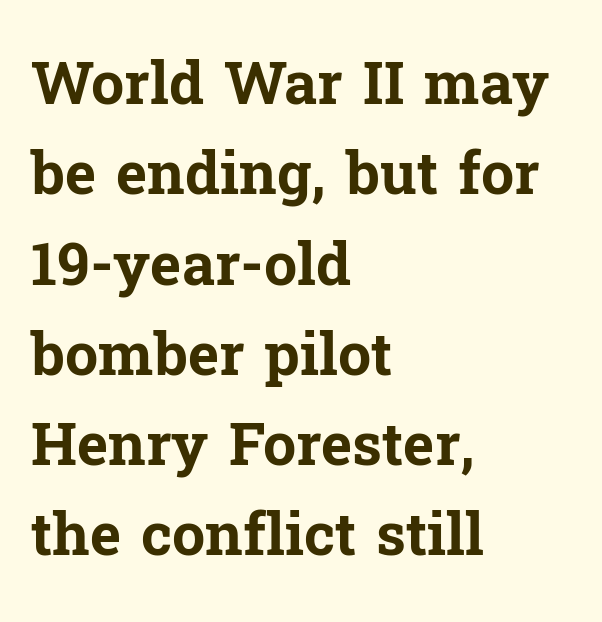
Are there feet on the stems? There are — it's a serif. The lettering stays uniformly vertical, giving the passage a roman look. Nothing unusual about the tracking: characters are spaced as the font intends. You'd pick this weight for a headline — it's a proper bold. The rendering uses natural spacing where letterforms have individual widths.
